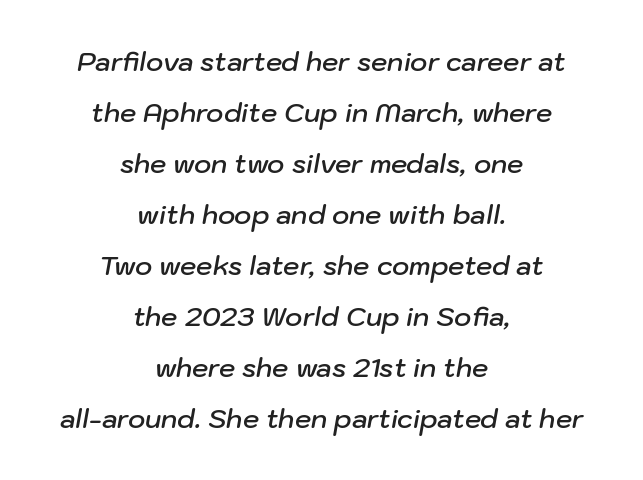
The image shows 26 px text type, italic (leaning right); set centered, loose line spacing (1.96x), normal letter spacing, not underlined.
